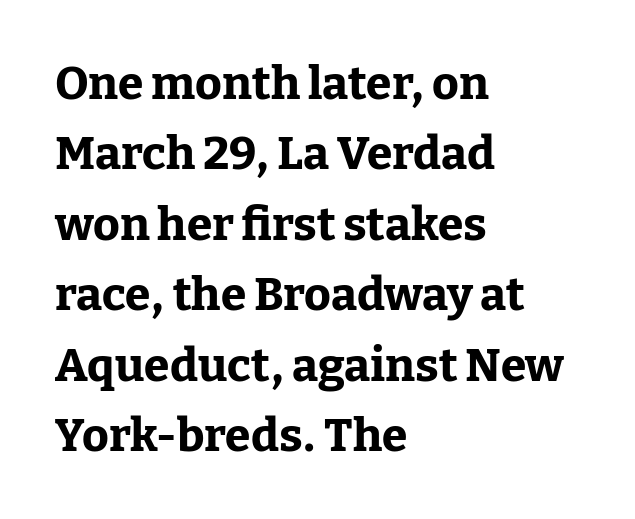
{"serif": "yes", "italic": "no", "bold": "yes", "weight": "bold", "width": "normal", "stroke_contrast": "low", "x_height": "medium", "monospaced": "no", "underline": "no", "align": "left", "line_spacing": "normal", "line_spacing_ratio": 1.53, "letter_spacing": "normal", "letter_spacing_em": 0.0, "glyph_px": 46}
